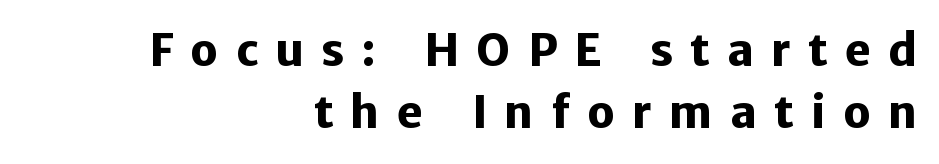
The image shows 44 px heavy sans-serif type, upright; set right-aligned, normal line spacing (1.42x), unusually wide letter spacing (+0.39 em), not underlined; low stroke contrast and a medium x-height.
